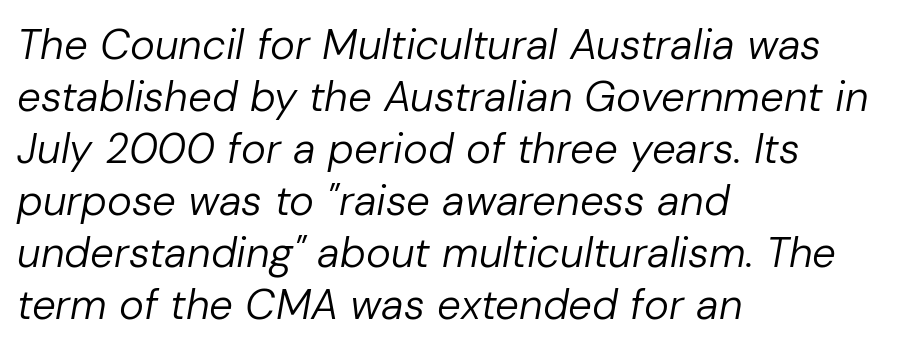
The image shows 42 px regular-weight type, italic (leaning right); set left-aligned, line spacing 1.24x, normal letter spacing, not underlined; low stroke contrast and a medium x-height.
